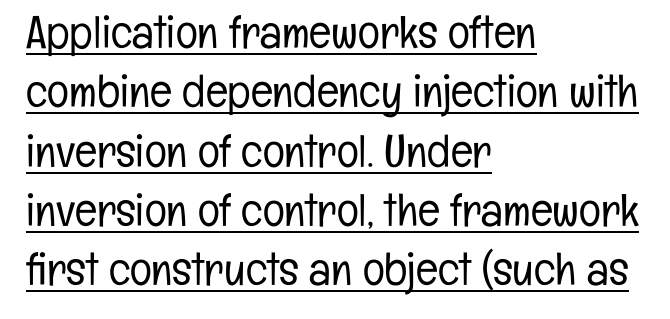
Q: Is the text bold? A: No.
Q: Is the text italic (slanted)? A: No, it is upright.
Q: Is the typeface a serif or a sans-serif typeface? A: Sans-serif.
Q: Is the text underlined? A: Yes.
Q: How is the paragraph aligned? A: Left-aligned.
Q: Is the spacing between letters normal or unusually wide? A: Normal.
Q: Is the spacing between lines tight, normal or loose? A: Normal.
Q: Width (condensed, normal, or wide)? A: Condensed.
Q: Stroke contrast? A: Low.
Q: x-height? A: Medium.
Q: Monospaced? A: No.
